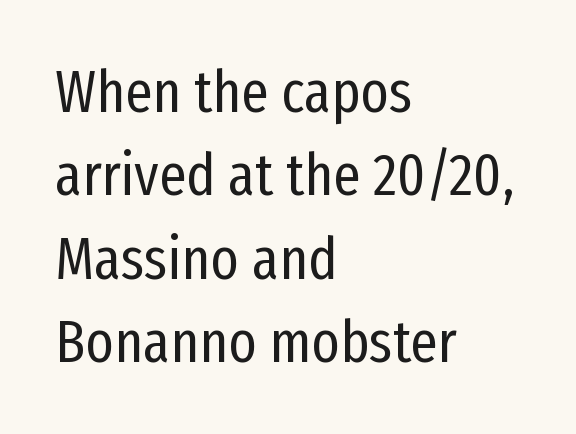
Q: Is the text bold? A: No.
Q: Is the text italic (slanted)? A: No, it is upright.
Q: Is the typeface a serif or a sans-serif typeface? A: Sans-serif.
Q: Is the text underlined? A: No.
Q: How is the paragraph aligned? A: Left-aligned.
Q: Is the spacing between letters normal or unusually wide? A: Normal.
Q: Is the spacing between lines tight, normal or loose? A: Normal.
Q: Width (condensed, normal, or wide)? A: Condensed.
Q: Stroke contrast? A: Low.
Q: x-height? A: Medium.
Q: Monospaced? A: No.
